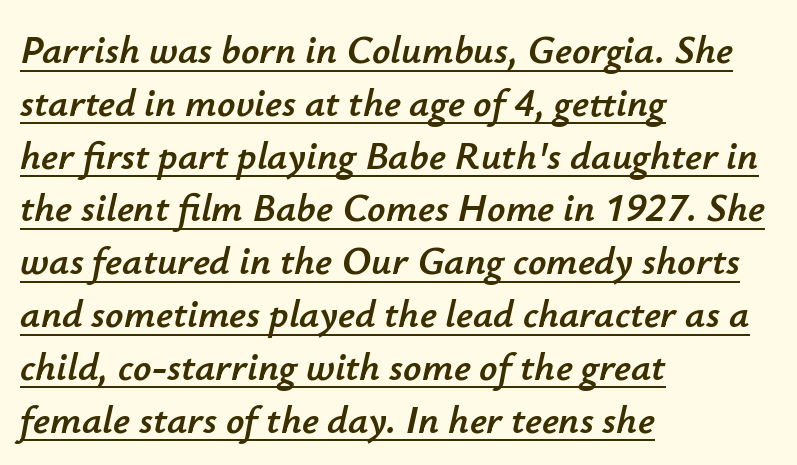
Q: Is the text italic (slanted)? A: Yes, it leans right by about 12 degrees.
Q: Is the text underlined? A: Yes.
Q: How is the paragraph aligned? A: Left-aligned.
Q: Is the spacing between letters normal or unusually wide? A: Normal.
Q: Is the spacing between lines tight, normal or loose? A: Normal.
Q: Width (condensed, normal, or wide)? A: Normal.
Q: Stroke contrast? A: Low.
Q: x-height? A: Small.
Q: Monospaced? A: No.
